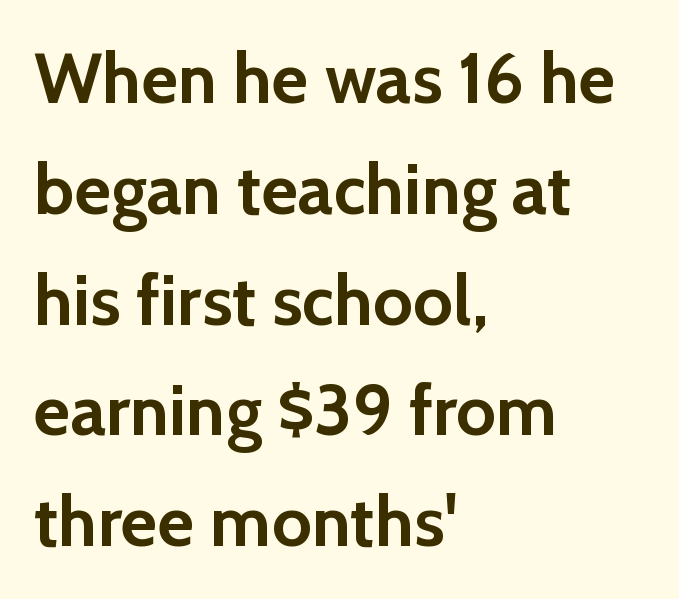
{"serif": "no", "italic": "no", "bold": "yes", "weight": "semibold", "width": "normal", "x_height": "medium", "monospaced": "no", "underline": "no", "align": "left", "line_spacing": "normal", "line_spacing_ratio": 1.56, "letter_spacing": "normal", "letter_spacing_em": 0.0, "glyph_px": 71}
